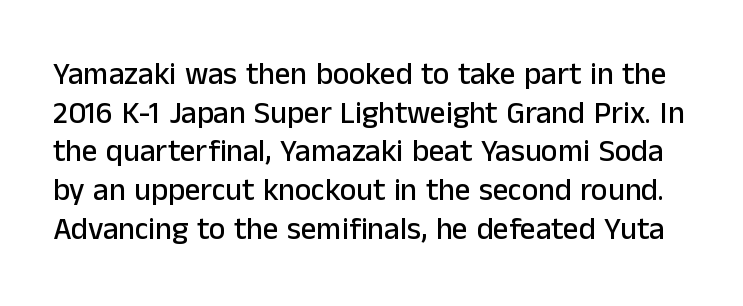
The font family rendered here belongs to the sans-serif group. Note the varied advance widths — an 'i' is clearly narrower than an 'm'. Evenly set lines give the paragraph a standard silhouette. Descenders hang freely into open space. No extra tracking has been applied to these lines. Does the lettering tilt? It doesn't — this is upright.
